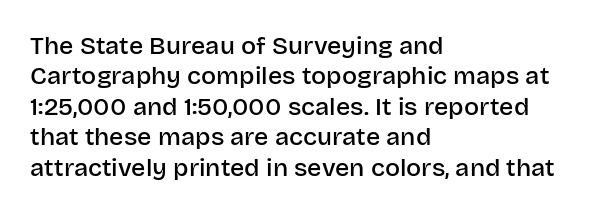
This is moderately heavy type, rendered in semibold. The lines are quadded left. The words here are not underlined. Look at the tracking — it's just the regular setting, nothing added. No italicization has been applied; the sample stays upright.
